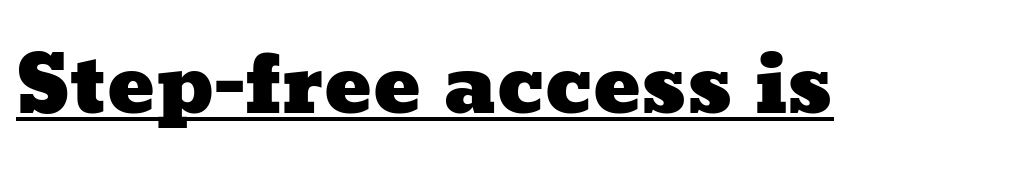
{"width": "wide", "stroke_contrast": "low", "x_height": "medium", "monospaced": "no", "underline": "yes", "letter_spacing": "normal", "letter_spacing_em": 0.0, "glyph_px": 79}
